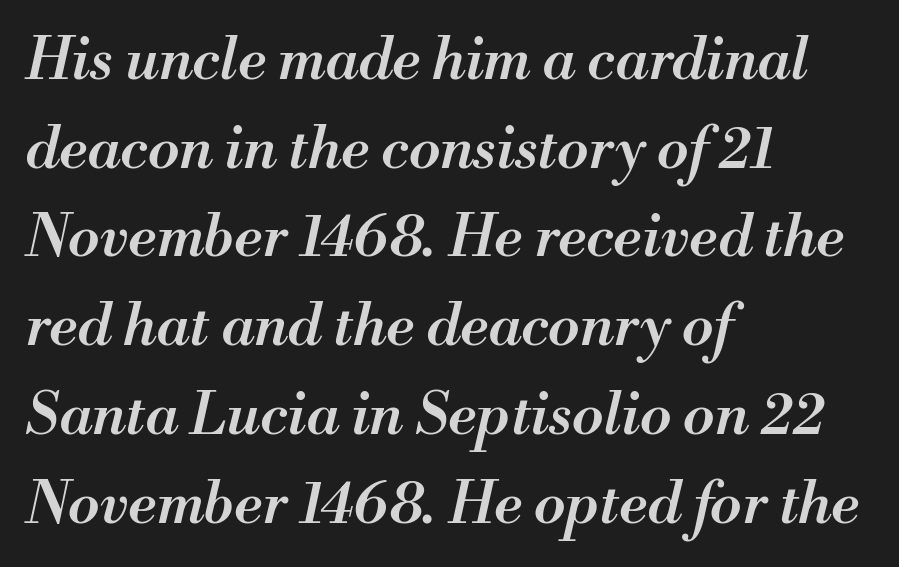
{"italic": "yes", "lean": "right", "slant_degrees": 13, "bold": "semi", "weight": "semibold", "width": "normal", "stroke_contrast": "medium", "x_height": "small", "monospaced": "no", "underline": "no", "align": "left", "line_spacing": "normal", "line_spacing_ratio": 1.53, "letter_spacing": "normal", "letter_spacing_em": 0.0, "glyph_px": 58}
